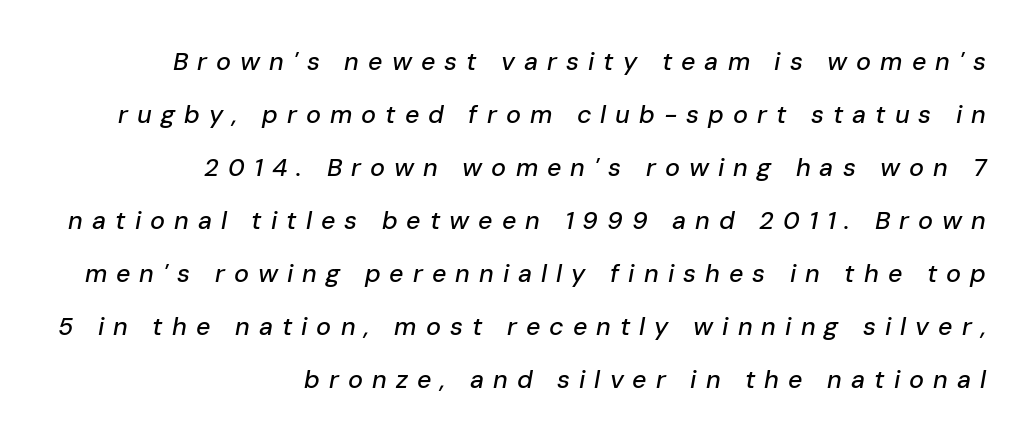
{"italic": "yes", "lean": "right", "slant_degrees": 10, "underline": "no", "align": "right", "line_spacing": "loose", "line_spacing_ratio": 2.12, "letter_spacing": "wide", "letter_spacing_em": 0.36, "glyph_px": 25}
